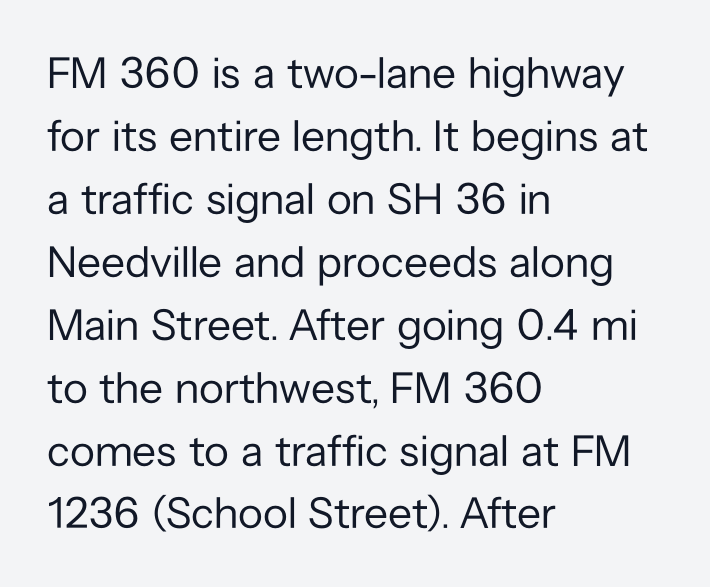
{"serif": "no", "italic": "no", "bold": "no", "weight": "regular", "width": "normal", "stroke_contrast": "low", "x_height": "medium", "monospaced": "no", "underline": "no", "align": "left", "line_spacing": "normal", "line_spacing_ratio": 1.43, "letter_spacing": "normal", "letter_spacing_em": 0.0, "glyph_px": 44}
